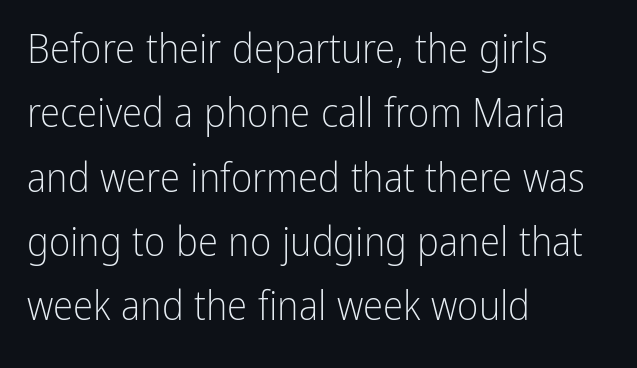
{"serif": "no", "italic": "no", "bold": "no", "weight": "light", "width": "condensed", "stroke_contrast": "low", "x_height": "medium", "monospaced": "no", "underline": "no", "align": "left", "line_spacing": "normal", "line_spacing_ratio": 1.57, "letter_spacing": "normal", "letter_spacing_em": 0.0, "glyph_px": 41}
